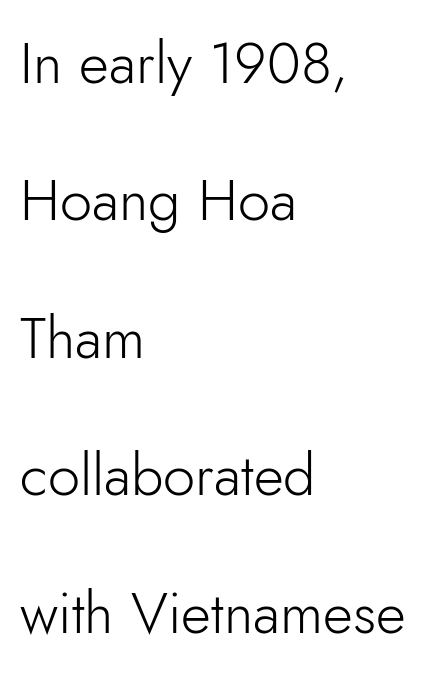
Character widths vary here, with narrow letters taking less room than wide ones. Rendered with straight, roman letterforms. Nothing sits at the stroke ends, so this counts as sans-serif. Horizontal bands of white between lines are thick stripes.
